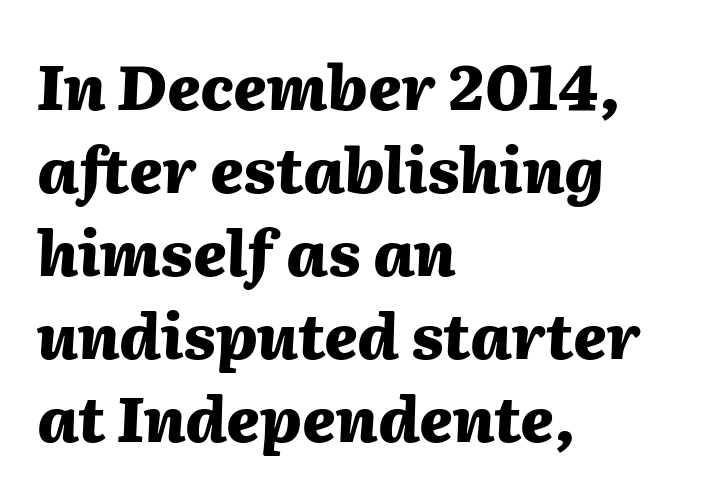
{"italic": "yes", "lean": "right", "slant_degrees": 2, "bold": "yes", "weight": "heavy", "width": "normal", "stroke_contrast": "medium", "x_height": "medium", "monospaced": "no", "underline": "no", "align": "left", "line_spacing": "normal", "line_spacing_ratio": 1.34, "letter_spacing": "normal", "letter_spacing_em": 0.0, "glyph_px": 62}
